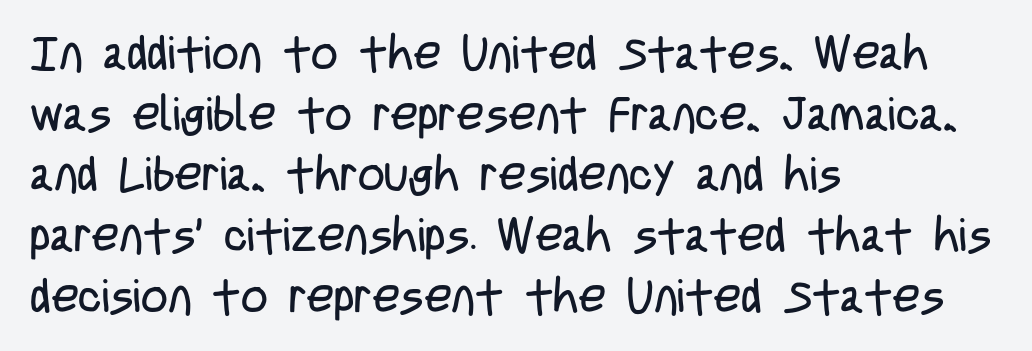
The zone under the glyphs is completely vacant. Nothing heavy about these letters — not bold at all. You can tell from the bare stems that sans-serif type was used. This block has exactly the height ordinary leading produces.
